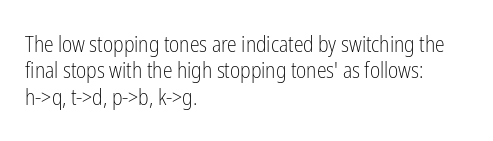
This sample uses an upright cut, with every glyph sitting square on the baseline. Underlining? Definitely not there. Heaviness? Minimal to ordinary, like unemphasized prose. Short note: letters normally spaced. Where is the straight margin? On the left.
